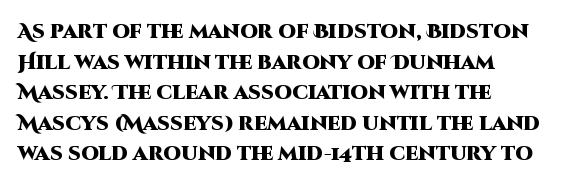
{"italic": "no", "bold": "yes", "underline": "no", "align": "left", "line_spacing": "normal", "line_spacing_ratio": 1.53, "letter_spacing": "normal", "letter_spacing_em": 0.0, "glyph_px": 20}
